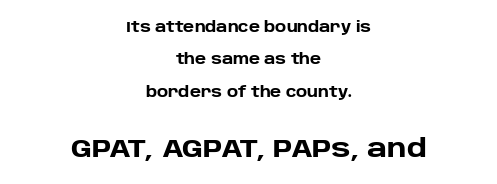
{"italic": "no", "bold": "yes", "underline": "no", "align": "center", "line_spacing": "loose", "line_spacing_ratio": 2.32, "letter_spacing": "normal", "letter_spacing_em": 0.0, "larger_block": "second", "size_ratio": 1.79, "glyph_px": 25}
